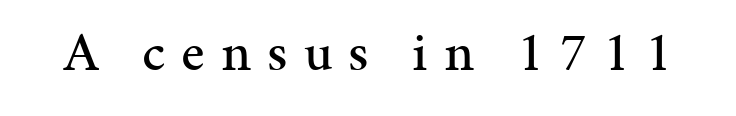
The image shows 55 px serif type, upright; set unusually wide letter spacing (+0.29 em), not underlined; medium stroke contrast and a medium x-height.
